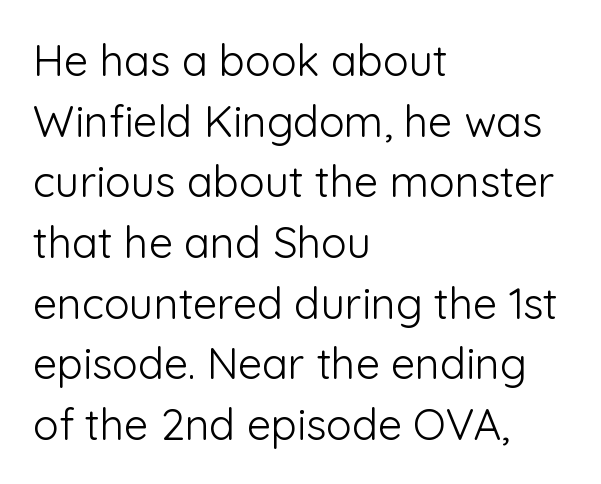
The strokes are not fattened; the text isn't bold. Characters follow at the spacing the type designer built in. Teacher's note: observe the even left margin — that is flush-left alignment. Is this a fixed-width face? No — the glyphs have proportional, varying widths. Rows of type keep a routine distance in the vertical direction.
